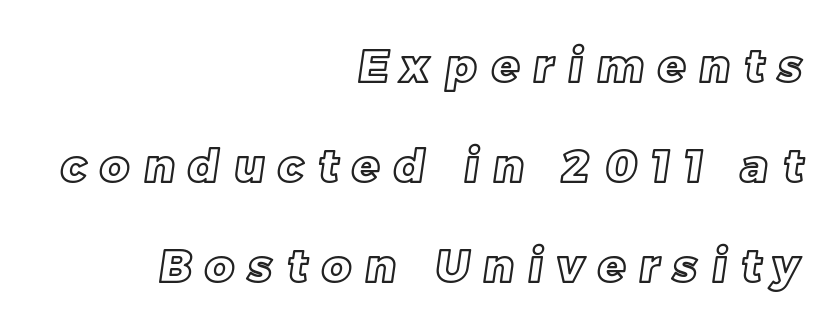
Q: Is the text underlined? A: No.
Q: How is the paragraph aligned? A: Right-aligned.
Q: Is the spacing between letters normal or unusually wide? A: Unusually wide.
Q: Is the spacing between lines tight, normal or loose? A: Loose.
Q: Width (condensed, normal, or wide)? A: Normal.
Q: x-height? A: Large.
Q: Monospaced? A: No.
